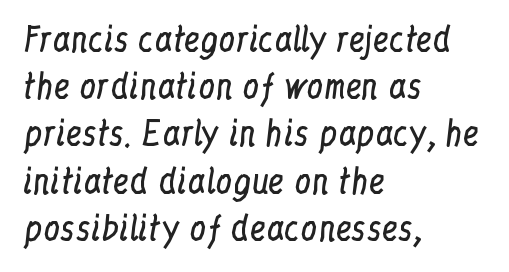
Plain, unruled lines of type. Words appear dense and cohesive because spacing is normal. Character widths vary here, with narrow letters taking less room than wide ones.
